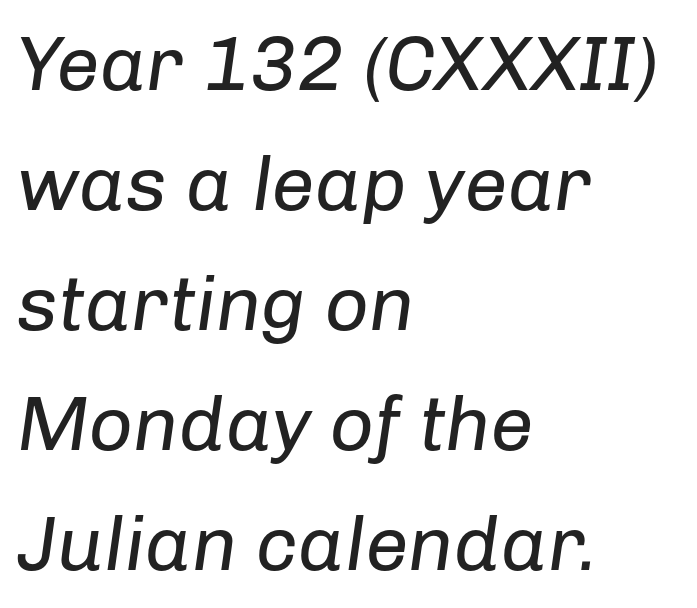
{"italic": "yes", "lean": "right", "slant_degrees": 8, "bold": "no", "weight": "regular", "width": "normal", "stroke_contrast": "low", "x_height": "medium", "monospaced": "no", "underline": "no", "align": "left", "line_spacing": "normal", "line_spacing_ratio": 1.56, "letter_spacing": "normal", "letter_spacing_em": 0.0, "glyph_px": 77}
